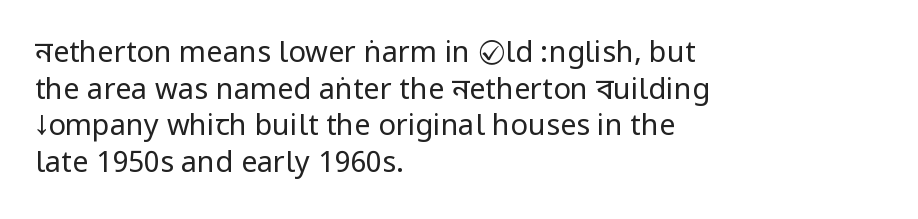
The image shows 29 px regular-weight, condensed sans-serif type, upright; set left-aligned, normal line spacing (1.26x), normal letter spacing, not underlined; low stroke contrast.
